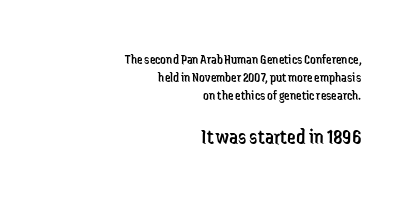
Inter-character spacing is left at the font's built-in metrics. Baseline-to-baseline distance is the conventional proportion of letter height. Each stroke keeps to a modest, everyday thickness or less. Small over large — that's the arrangement of the two blocks here. Check under the words: just untouched page.
